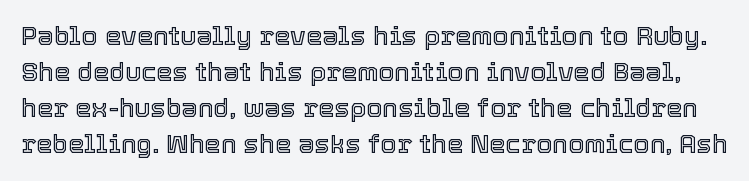
The image shows 26 px text type, upright; set normal line spacing (1.39x), normal letter spacing, not underlined.
